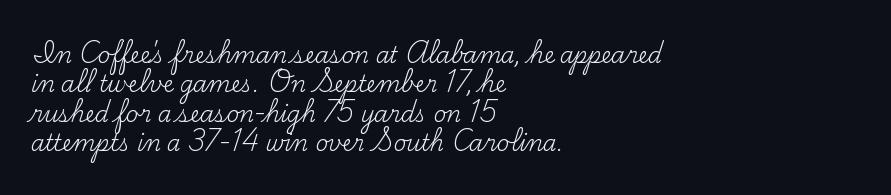
The image shows 22 px text type; set left-aligned, normal line spacing (1.34x), normal letter spacing, not underlined.
